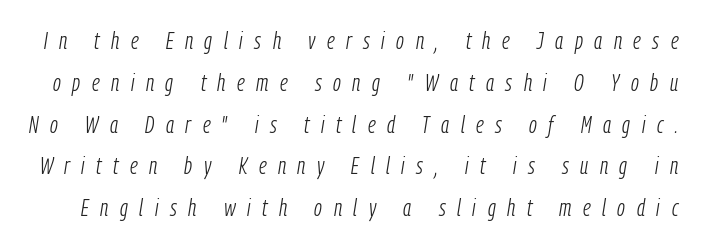
Check under the words: just untouched page. Compared with typical body copy, the letter spacing here is much looser. The text carries the slant typical of an italic or oblique font. Compared with a typical body face, this is equally light or lighter still.
